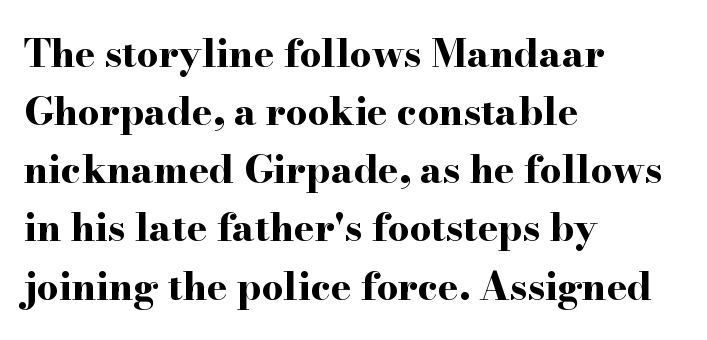
{"serif": "yes", "italic": "no", "bold": "yes", "weight": "bold", "width": "wide", "stroke_contrast": "high", "x_height": "small", "monospaced": "no", "underline": "no", "align": "left", "line_spacing": "normal", "line_spacing_ratio": 1.53, "letter_spacing": "normal", "letter_spacing_em": 0.0, "glyph_px": 38}
